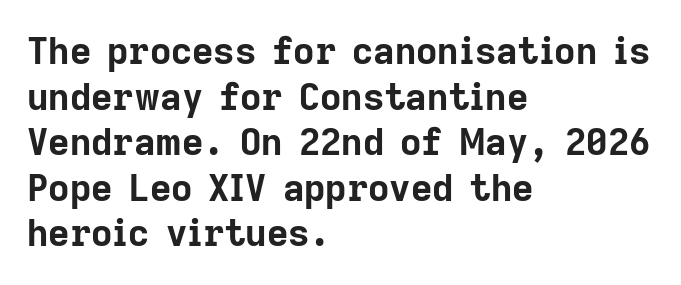
Quick note: underline off. Students, this is bold: see how much ink each stroke carries. These lines are rendered in a variable-pitch font. The letters stand straight up with perfectly vertical stems. This rendering employs a face without finishing strokes, i.e., a sans-serif.
